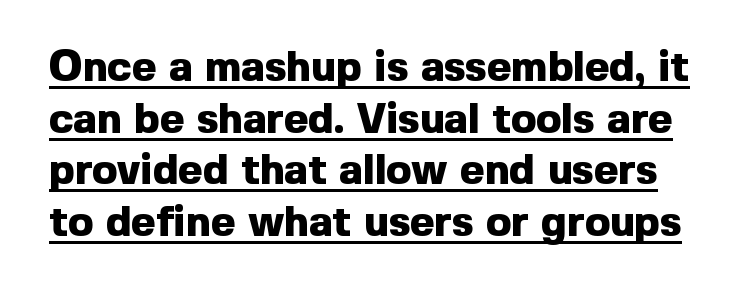
The image shows 42 px heavy sans-serif type, upright; set line spacing 1.23x, normal letter spacing, underlined; a medium x-height.
